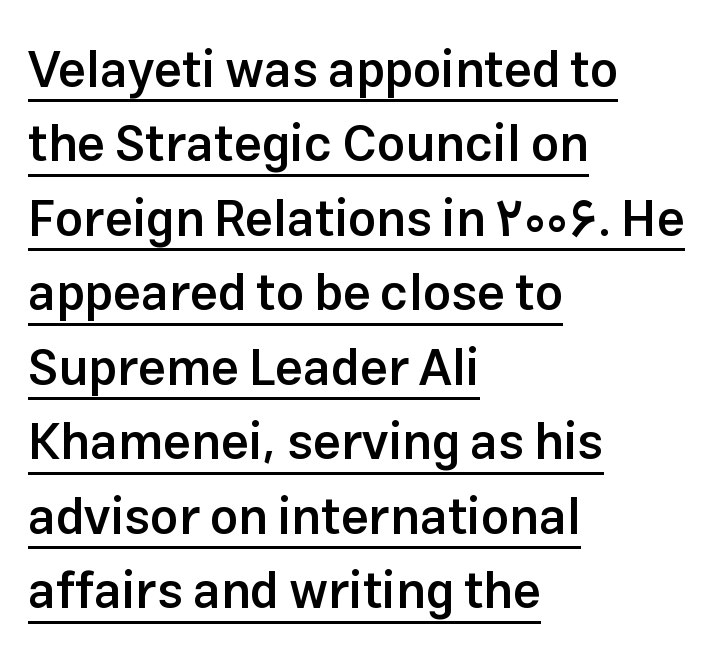
{"serif": "no", "italic": "no", "bold": "semi", "weight": "semibold", "width": "normal", "stroke_contrast": "low", "x_height": "medium", "monospaced": "no", "underline": "yes", "align": "left", "line_spacing": "normal", "line_spacing_ratio": 1.49, "letter_spacing": "normal", "letter_spacing_em": 0.0, "glyph_px": 50}
